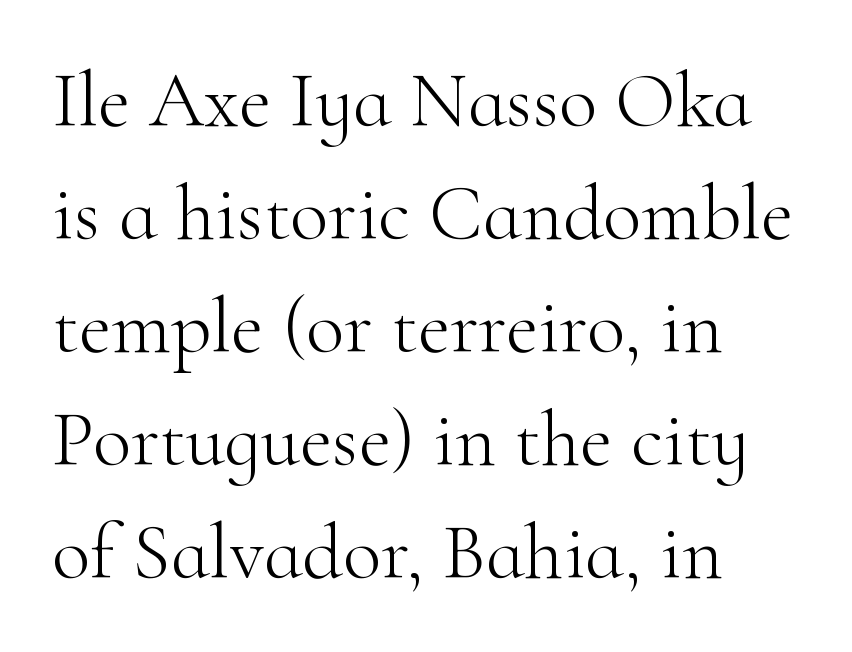
The image shows 79 px light serif type, upright; set left-aligned, normal line spacing (1.43x), normal letter spacing, not underlined; high stroke contrast and a small x-height.
